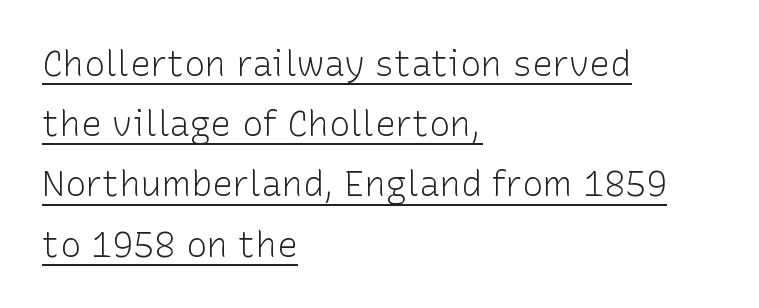
The image shows 35 px light sans-serif type, upright; set left-aligned, line spacing 1.72x, normal letter spacing, underlined; low stroke contrast and a medium x-height.
